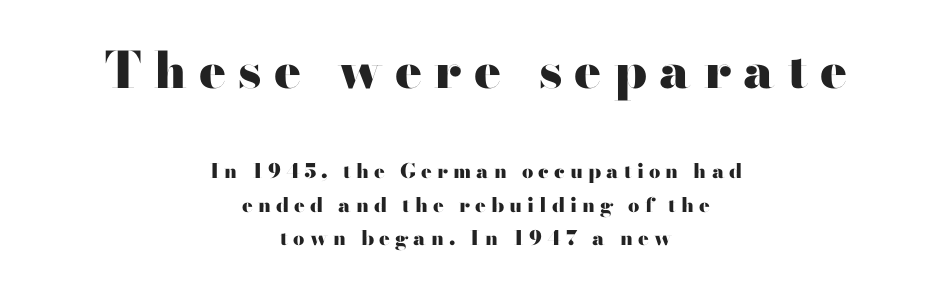
Leftover space on each line is divided equally before and after the words. Any mark beneath the type? The region is blank. The earlier block is typeset at a bigger size than the later block. The font's upright variant was chosen for this text.
